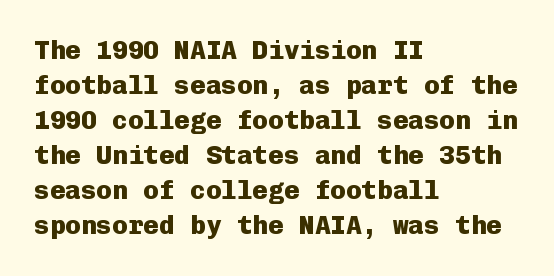
{"italic": "no", "bold": "yes", "underline": "no", "align": "left", "line_spacing": "normal", "line_spacing_ratio": 1.35, "letter_spacing": "normal", "letter_spacing_em": 0.0, "glyph_px": 26}
